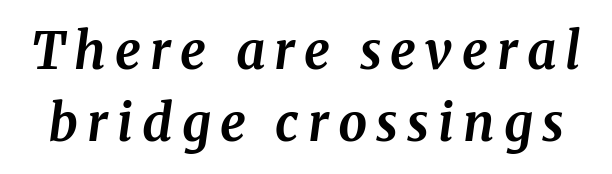
The image shows 51 px bold serif type, italic (leaning right); set normal line spacing (1.42x), not underlined; medium stroke contrast and a medium x-height.
